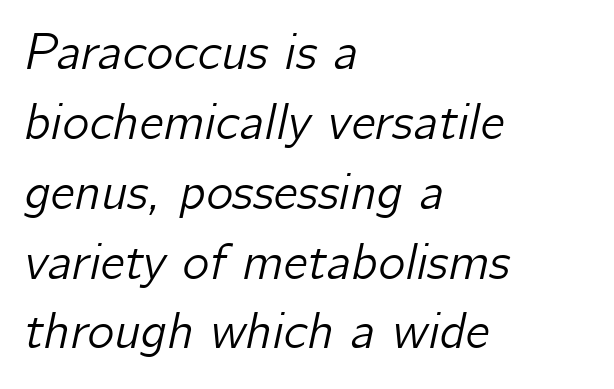
Q: Is the text italic (slanted)? A: Yes, it leans right by about 12 degrees.
Q: Is the text underlined? A: No.
Q: How is the paragraph aligned? A: Left-aligned.
Q: Is the spacing between letters normal or unusually wide? A: Normal.
Q: Is the spacing between lines tight, normal or loose? A: Normal.
Q: Width (condensed, normal, or wide)? A: Normal.
Q: Stroke contrast? A: Low.
Q: x-height? A: Medium.
Q: Monospaced? A: No.
